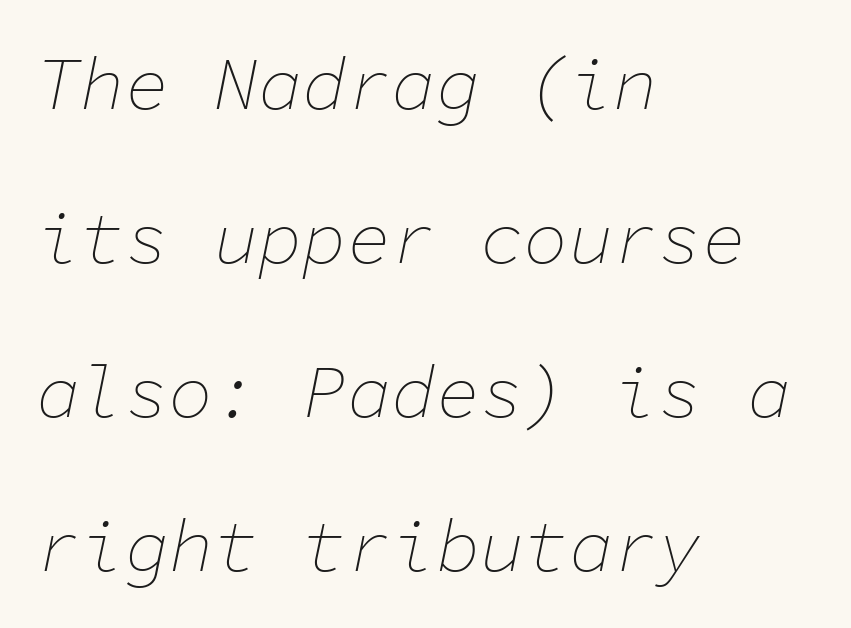
The image shows 74 px thin type, italic (leaning right), monospaced; set left-aligned, loose line spacing (2.08x), normal letter spacing, not underlined; low stroke contrast and a medium x-height.
